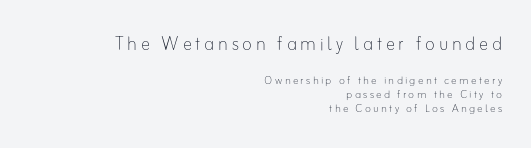
Q: Is the text bold? A: No.
Q: Is the text italic (slanted)? A: No, it is upright.
Q: Is the text underlined? A: No.
Q: How is the paragraph aligned? A: Right-aligned.
Q: Is the spacing between lines tight, normal or loose? A: Tight.
Q: Which block of text is set in a larger size, the first (top) or the second (bottom)? A: The first (top) one.
